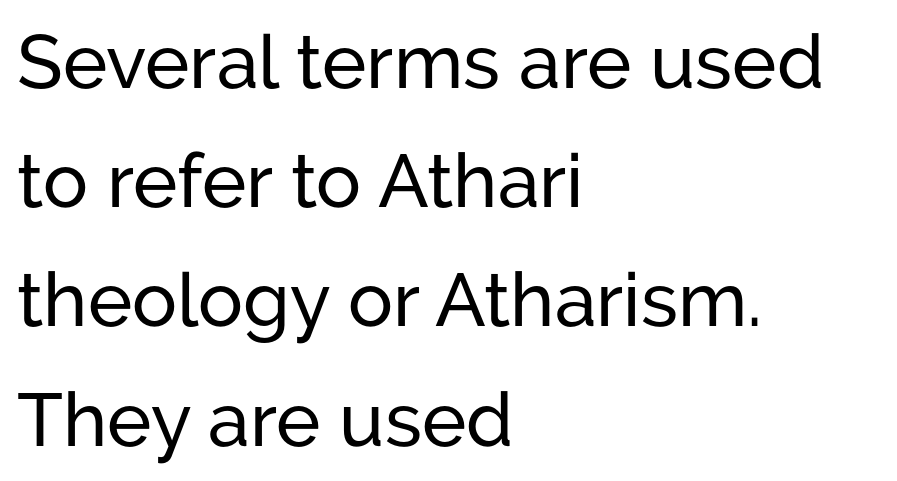
{"serif": "no", "italic": "no", "width": "normal", "stroke_contrast": "low", "x_height": "medium", "monospaced": "no", "underline": "no", "align": "left", "line_spacing": "normal", "line_spacing_ratio": 1.59, "letter_spacing": "normal", "letter_spacing_em": 0.0, "glyph_px": 75}
